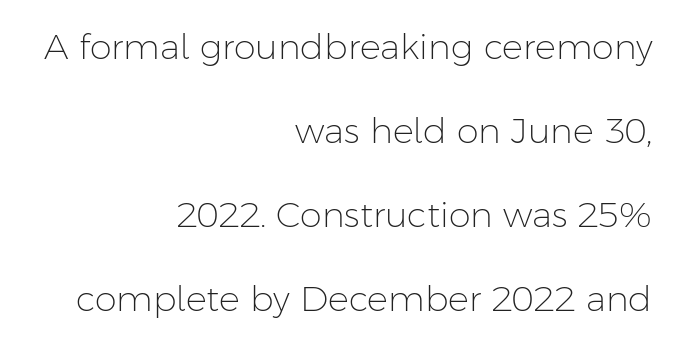
These lines are composed in type without serifs. The gaps between neighbouring characters are ordinary and unremarkable. A light-to-regular cut is what we see here. Underlining? Definitely not there.
